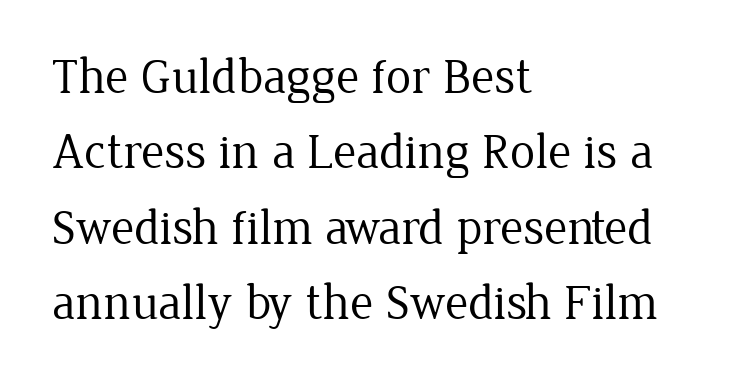
Q: Is the text bold? A: No.
Q: Is the text italic (slanted)? A: No, it is upright.
Q: Is the typeface a serif or a sans-serif typeface? A: Serif.
Q: Is the text underlined? A: No.
Q: How is the paragraph aligned? A: Left-aligned.
Q: Is the spacing between letters normal or unusually wide? A: Normal.
Q: Is the spacing between lines tight, normal or loose? A: Normal.
Q: Width (condensed, normal, or wide)? A: Normal.
Q: Stroke contrast? A: Low.
Q: x-height? A: Medium.
Q: Monospaced? A: No.
